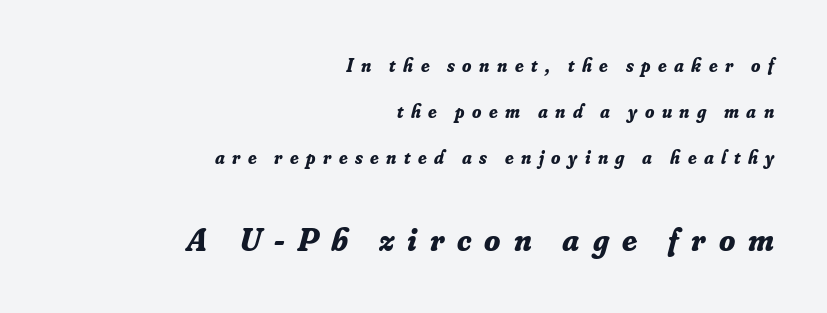
Set as a true bold cut, around the 700 mark. The block of text is sparse from top to bottom, with ample space between rows. Stroke terminals: seriffed. The area under the type is left untouched. Horizontally, the lines are justified to the trailing edge only.
